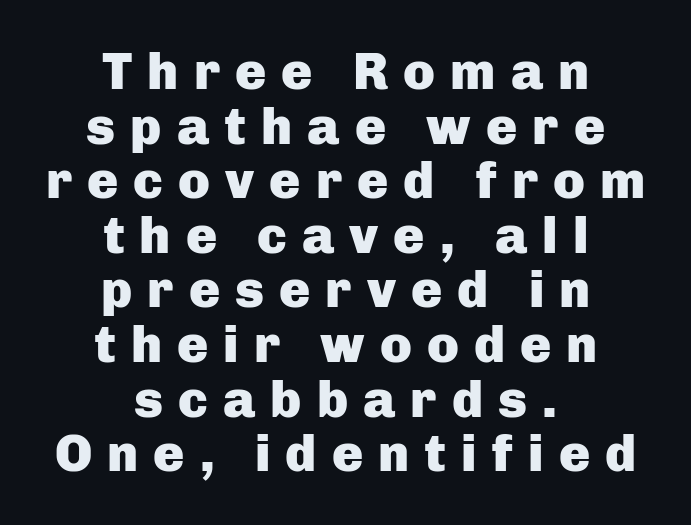
The image shows 52 px heavy sans-serif type, upright; set centered, tight line spacing (1.05x), unusually wide letter spacing (+0.29 em), not underlined; low stroke contrast and a medium x-height.
